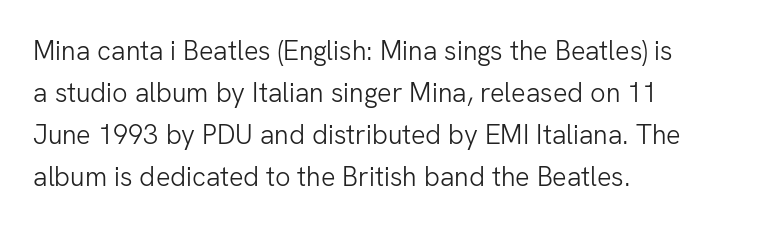
Q: Is the text bold? A: No.
Q: Is the text italic (slanted)? A: No, it is upright.
Q: Is the text underlined? A: No.
Q: How is the paragraph aligned? A: Left-aligned.
Q: Is the spacing between letters normal or unusually wide? A: Normal.
Q: Is the spacing between lines tight, normal or loose? A: Normal.
